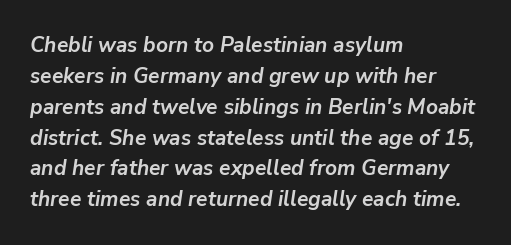
Q: Is the text bold? A: Yes.
Q: Is the text italic (slanted)? A: Yes, it leans right by about 9 degrees.
Q: Is the text underlined? A: No.
Q: How is the paragraph aligned? A: Left-aligned.
Q: Is the spacing between letters normal or unusually wide? A: Normal.
Q: Is the spacing between lines tight, normal or loose? A: Normal.
